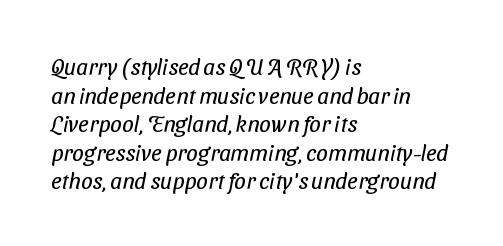
The image shows 23 px text type; set left-aligned, line spacing 1.24x, normal letter spacing, not underlined.
